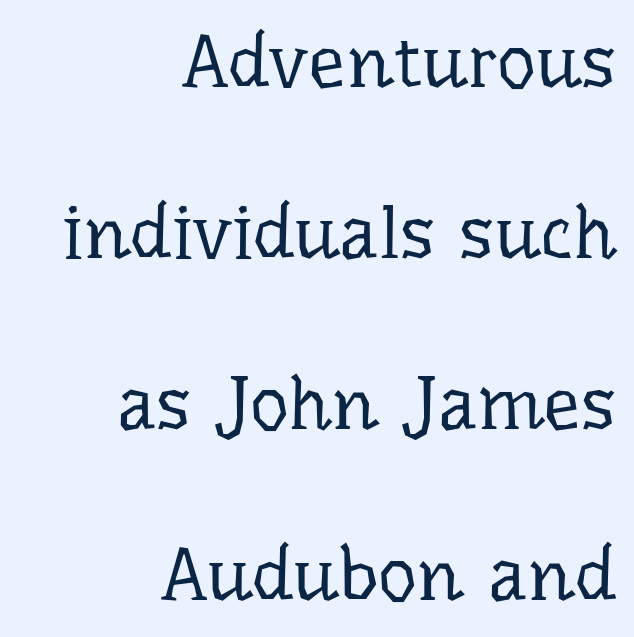
Q: Is the text bold? A: No.
Q: Is the text italic (slanted)? A: No, it is upright.
Q: Is the typeface a serif or a sans-serif typeface? A: Serif.
Q: Is the text underlined? A: No.
Q: How is the paragraph aligned? A: Right-aligned.
Q: Is the spacing between letters normal or unusually wide? A: Normal.
Q: Is the spacing between lines tight, normal or loose? A: Loose.
Q: Width (condensed, normal, or wide)? A: Normal.
Q: Stroke contrast? A: Low.
Q: x-height? A: Medium.
Q: Monospaced? A: No.
